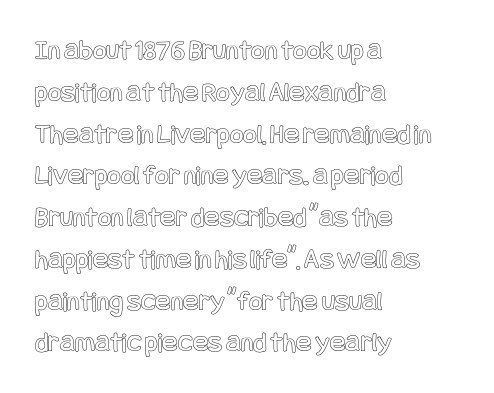
The image shows 29 px condensed type, upright; set left-aligned, normal line spacing (1.44x), normal letter spacing, not underlined; a large x-height.
